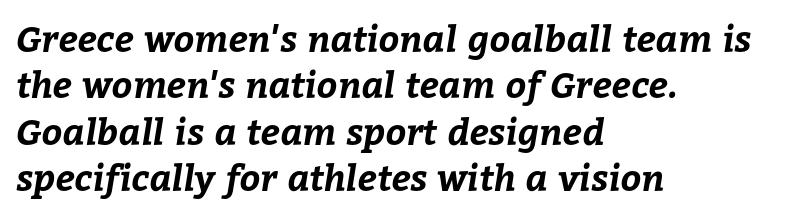
The foot of each line stays bare and open. These lines keep a tight, regular rhythm from letter to letter. Horizontal bands of white between lines are of average thickness. Students, this is bold: see how much ink each stroke carries. The letters advance in unequal steps, a hallmark of proportional type.
